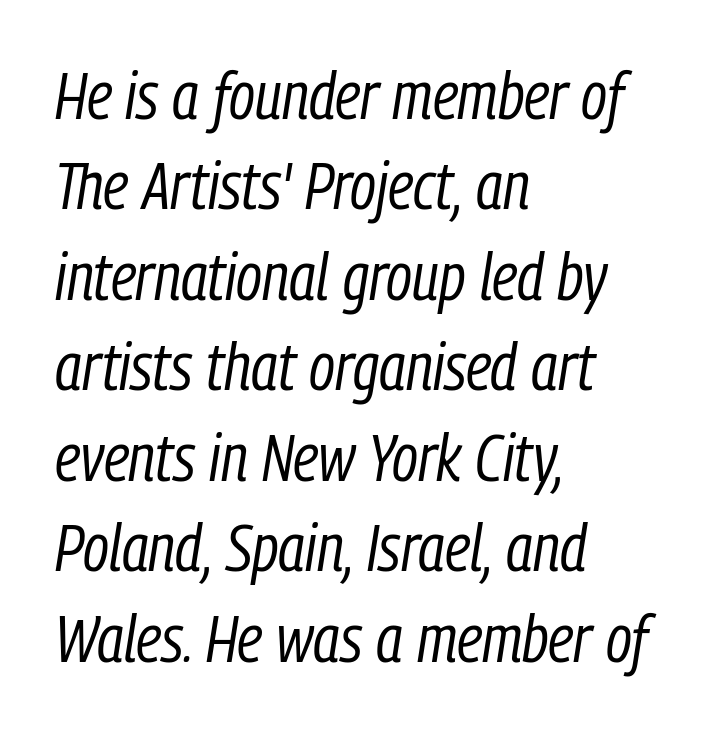
The image shows 66 px regular-weight, condensed type, italic (leaning right); set left-aligned, normal line spacing (1.37x), normal letter spacing, not underlined; low stroke contrast and a medium x-height.
